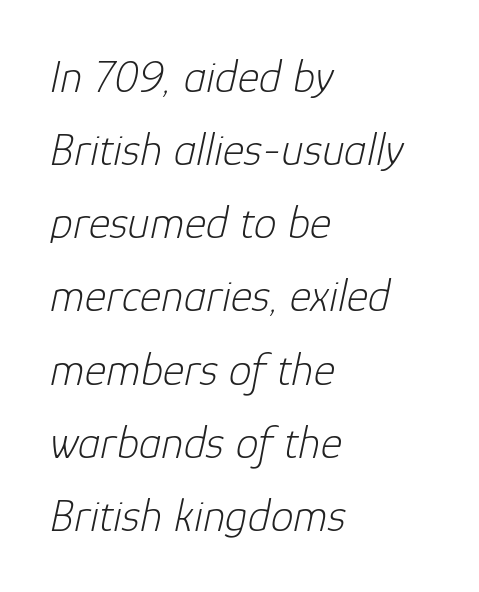
The image shows 46 px light type, italic (leaning right); set left-aligned, normal line spacing (1.59x), normal letter spacing, not underlined; low stroke contrast and a medium x-height.
